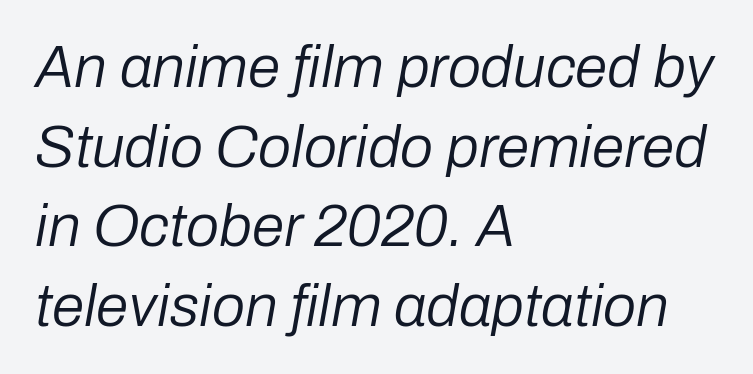
Q: Is the text bold? A: No.
Q: Is the text italic (slanted)? A: Yes, it leans right by about 10 degrees.
Q: Is the text underlined? A: No.
Q: How is the paragraph aligned? A: Left-aligned.
Q: Is the spacing between letters normal or unusually wide? A: Normal.
Q: Is the spacing between lines tight, normal or loose? A: Normal.
Q: Width (condensed, normal, or wide)? A: Normal.
Q: Stroke contrast? A: Low.
Q: x-height? A: Medium.
Q: Monospaced? A: No.
